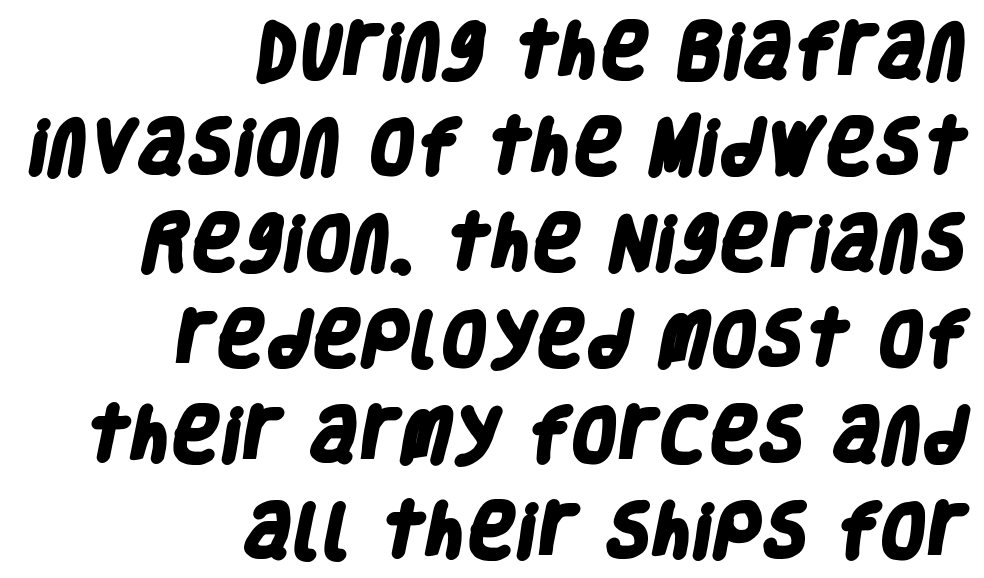
{"serif": "no", "bold": "yes", "weight": "heavy", "width": "condensed", "stroke_contrast": "low", "x_height": "large", "monospaced": "no", "underline": "no", "align": "right", "line_spacing": "normal", "line_spacing_ratio": 1.6, "letter_spacing": "normal", "letter_spacing_em": 0.0, "glyph_px": 60}
